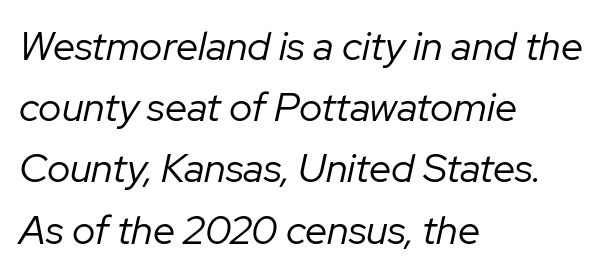
Is the type heavy? It reads as light-to-regular instead. Vertical spacing — default. This sample uses an oblique cut, with every glyph tilted off the vertical. The rendering keeps characters at their native spacing. Only glyphs here, with clear space below each row. Typeset ragged right — the left edge is the straight one.
